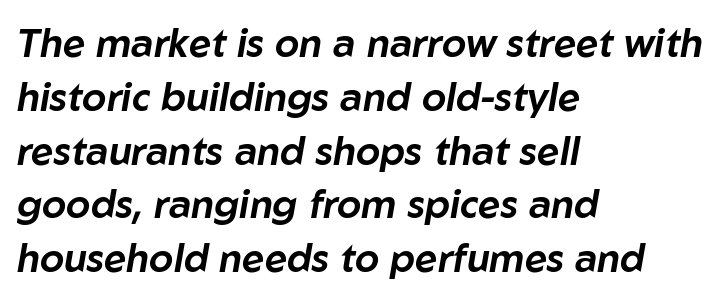
Q: Is the text italic (slanted)? A: Yes, it leans right by about 10 degrees.
Q: Is the text underlined? A: No.
Q: How is the paragraph aligned? A: Left-aligned.
Q: Is the spacing between letters normal or unusually wide? A: Normal.
Q: Is the spacing between lines tight, normal or loose? A: Normal.
Q: Width (condensed, normal, or wide)? A: Normal.
Q: Stroke contrast? A: Low.
Q: x-height? A: Medium.
Q: Monospaced? A: No.
